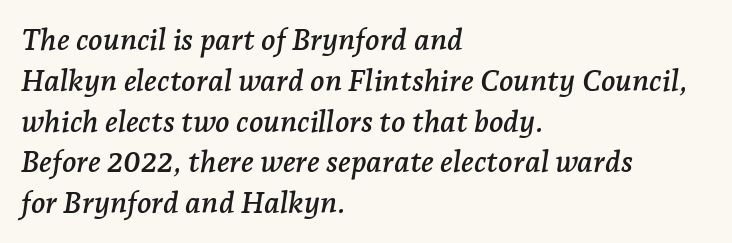
The typeface chosen for these lines features serifs. The glyphs are unaccompanied by any horizontal stroke below them. Here the designer chose a conventional face with non-uniform glyph widths. These lines are set flush left with a ragged right edge. The rows are spaced the way most documents space them.
